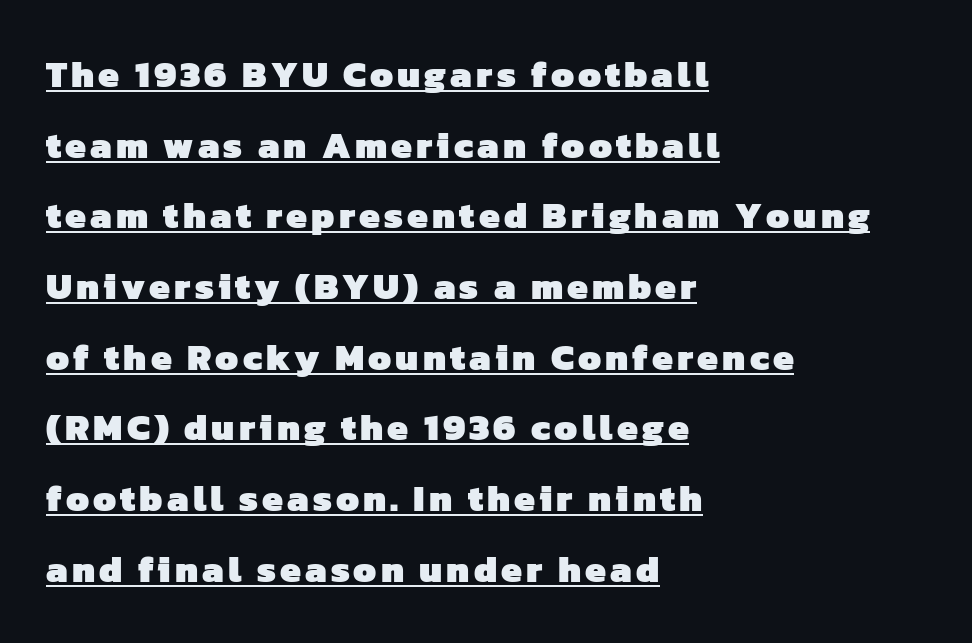
Q: Is the text bold? A: Yes.
Q: Is the typeface a serif or a sans-serif typeface? A: Sans-serif.
Q: Is the text underlined? A: Yes.
Q: How is the paragraph aligned? A: Left-aligned.
Q: Is the spacing between lines tight, normal or loose? A: Loose.
Q: Width (condensed, normal, or wide)? A: Normal.
Q: Stroke contrast? A: Low.
Q: x-height? A: Medium.
Q: Monospaced? A: No.
